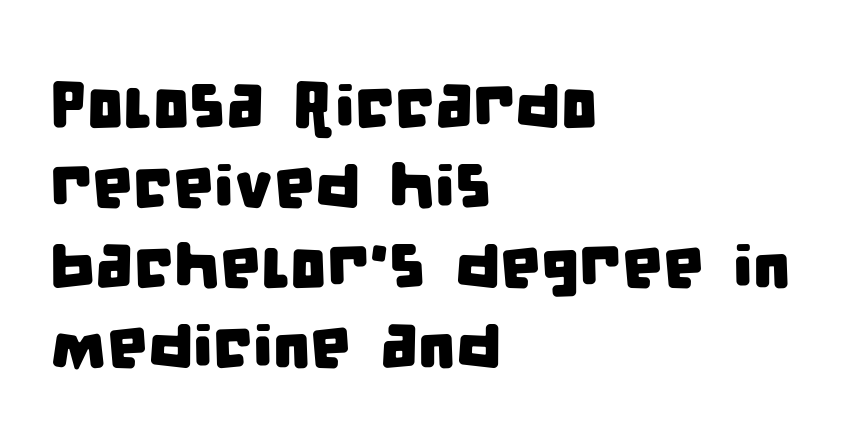
Q: Is the typeface a serif or a sans-serif typeface? A: Sans-serif.
Q: Is the text underlined? A: No.
Q: How is the paragraph aligned? A: Left-aligned.
Q: Is the spacing between letters normal or unusually wide? A: Normal.
Q: Width (condensed, normal, or wide)? A: Condensed.
Q: Stroke contrast? A: Low.
Q: x-height? A: Large.
Q: Monospaced? A: No.
